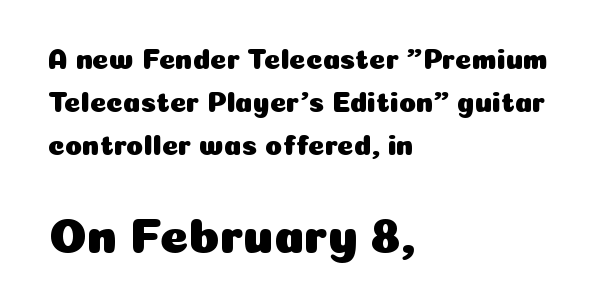
{"serif": "no", "italic": "no", "width": "normal", "stroke_contrast": "low", "x_height": "medium", "monospaced": "no", "underline": "no", "align": "left", "line_spacing": "normal", "line_spacing_ratio": 1.53, "letter_spacing": "normal", "letter_spacing_em": 0.0, "larger_block": "second", "size_ratio": 1.75, "glyph_px": 49}
